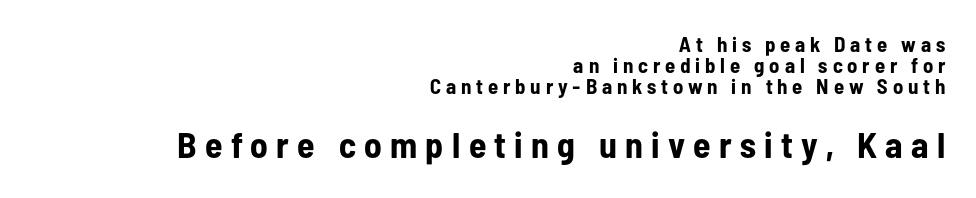
The image shows 36 px bold, condensed sans-serif type, upright; set right-aligned, tight line spacing (0.99x), unusually wide letter spacing (+0.23 em), not underlined; the second (bottom) block is 1.71x larger; low stroke contrast and a medium x-height.
